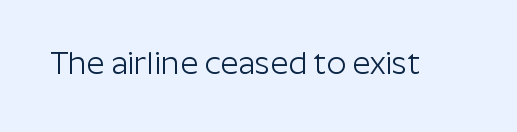
The passage shown is typeset with a sans-serif family. A roman cut, with each character standing at attention. The strip under each line holds only bare page. Caption: face not bold, strokes unweighted.
